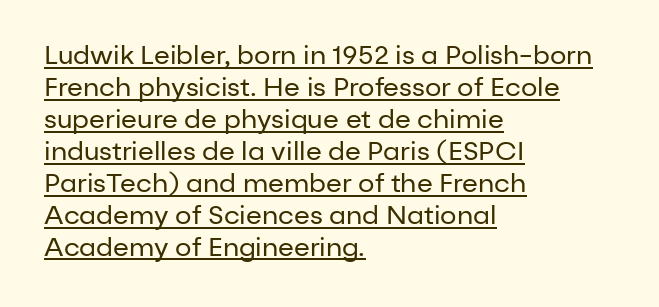
{"italic": "no", "bold": "no", "underline": "yes", "align": "left", "line_spacing_ratio": 1.23, "letter_spacing": "normal", "letter_spacing_em": 0.0, "glyph_px": 26}
